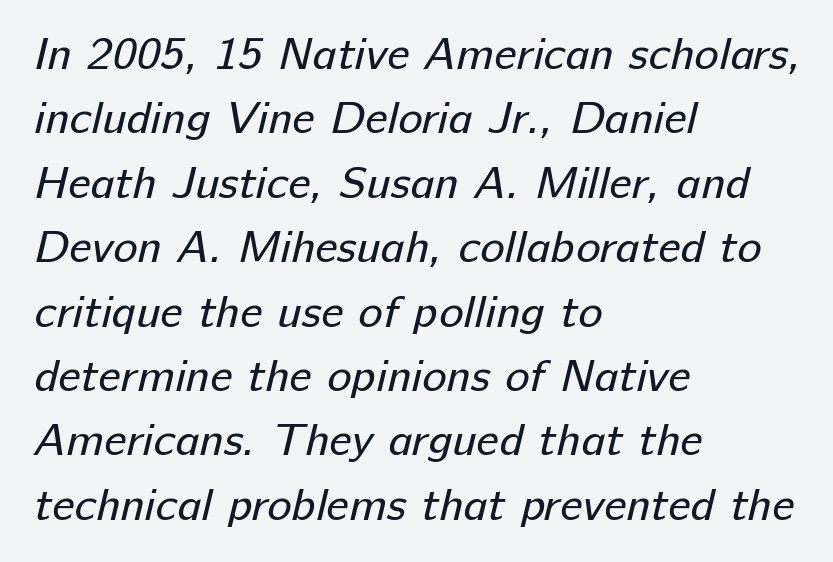
{"serif": "no", "bold": "no", "weight": "regular", "width": "normal", "stroke_contrast": "low", "x_height": "medium", "monospaced": "no", "underline": "no", "align": "left", "line_spacing": "normal", "line_spacing_ratio": 1.4, "letter_spacing": "normal", "letter_spacing_em": 0.0, "glyph_px": 46}
